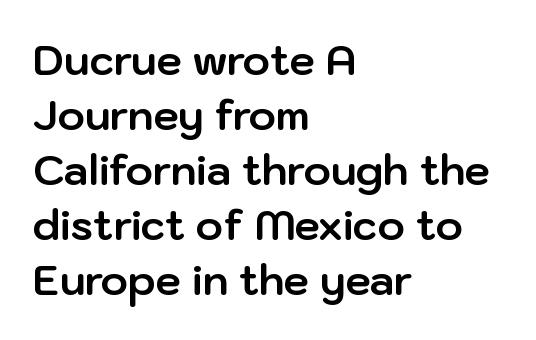
{"serif": "no", "italic": "no", "bold": "yes", "weight": "bold", "width": "normal", "stroke_contrast": "low", "x_height": "medium", "monospaced": "no", "underline": "no", "align": "left", "line_spacing": "normal", "line_spacing_ratio": 1.34, "letter_spacing": "normal", "letter_spacing_em": 0.0, "glyph_px": 41}
